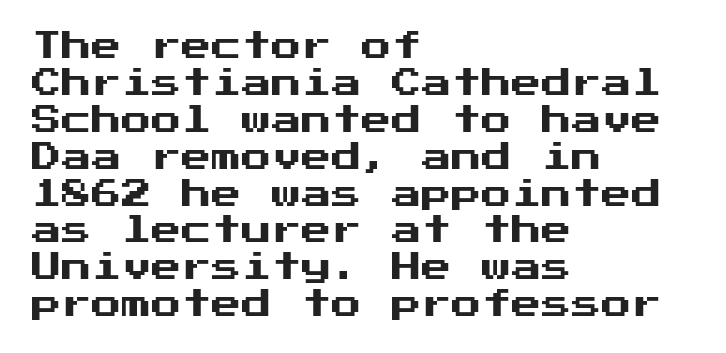
The image shows 30 px sans-serif type, upright; set left-aligned, line spacing 1.23x, normal letter spacing, not underlined; medium stroke contrast and a medium x-height.
